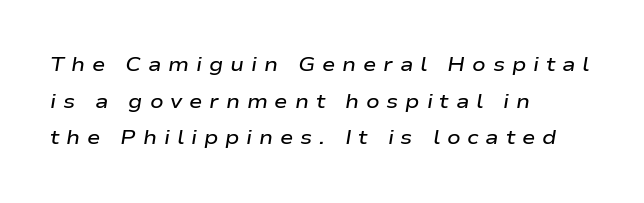
Quick note: italic. Layout note: lines flush left. The type is letterspaced generously, with wide tracking. Weight check: semibold — heavier than regular, not quite bold.
